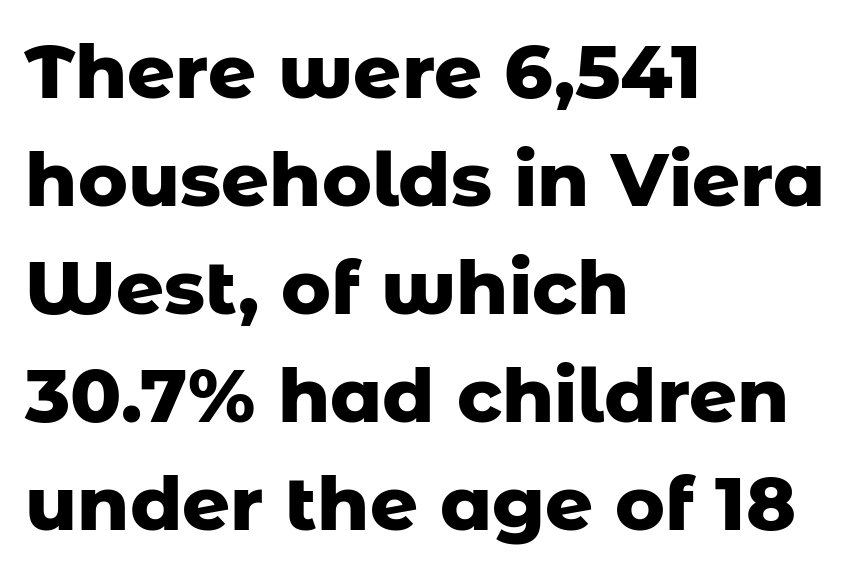
Q: Is the text bold? A: Yes.
Q: Is the text italic (slanted)? A: No, it is upright.
Q: Is the typeface a serif or a sans-serif typeface? A: Sans-serif.
Q: Is the text underlined? A: No.
Q: How is the paragraph aligned? A: Left-aligned.
Q: Is the spacing between letters normal or unusually wide? A: Normal.
Q: Is the spacing between lines tight, normal or loose? A: Normal.
Q: Width (condensed, normal, or wide)? A: Normal.
Q: Stroke contrast? A: Low.
Q: x-height? A: Medium.
Q: Monospaced? A: No.
